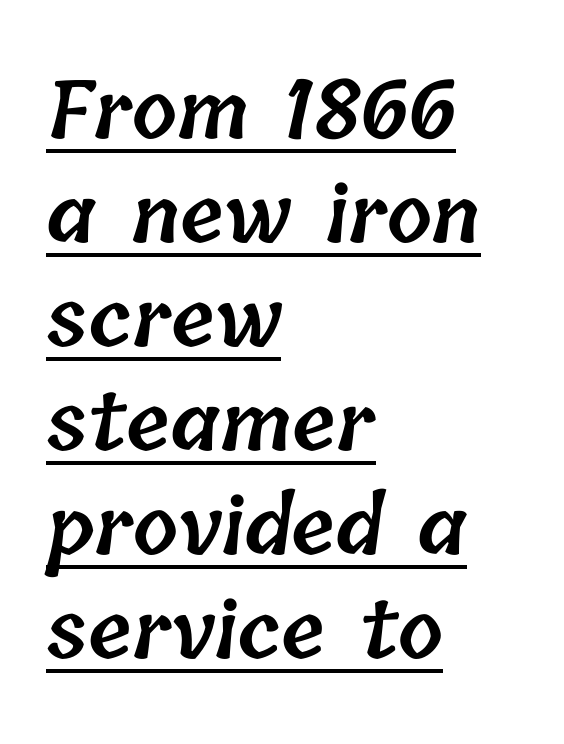
Note the varied advance widths — an 'i' is clearly narrower than an 'm'. The face used here appears with an underline applied. The characters look somewhat weighty, a semibold short of true bold. Teacher's note: observe the even left margin — that is flush-left alignment. This sample keeps an unexceptional amount of space between lines.
